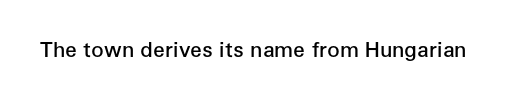
The image shows 21 px text type, upright; set normal letter spacing, not underlined.
